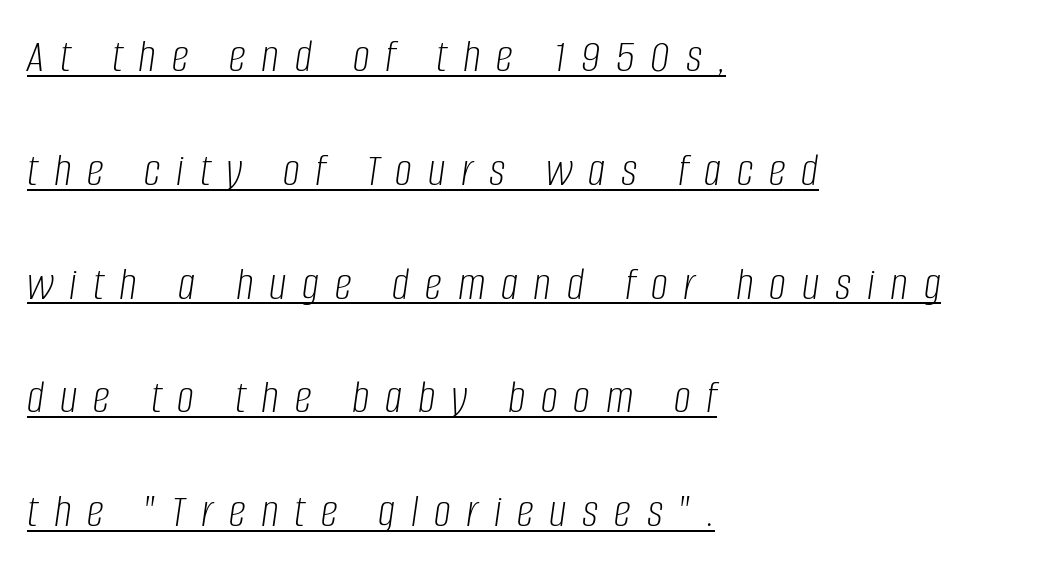
The image shows 48 px light, condensed type, italic (leaning right); set left-aligned, loose line spacing (2.37x), unusually wide letter spacing (+0.33 em), underlined; low stroke contrast and a large x-height.
